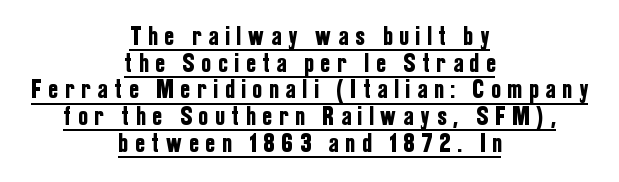
{"italic": "no", "underline": "yes", "align": "center", "line_spacing": "tight", "line_spacing_ratio": 0.99, "letter_spacing": "wide", "letter_spacing_em": 0.28, "glyph_px": 27}
